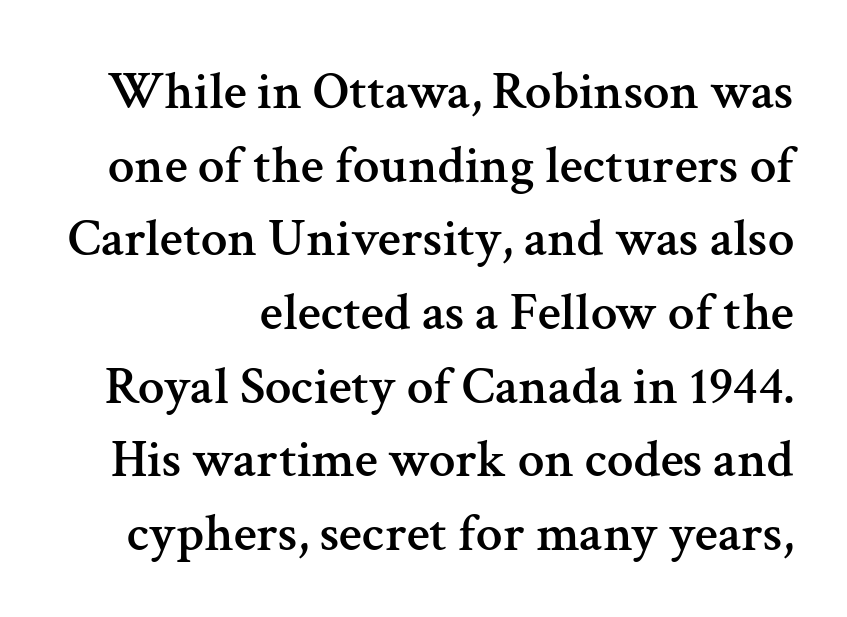
The image shows 53 px serif type, upright; set normal line spacing (1.39x), normal letter spacing, not underlined; medium stroke contrast and a medium x-height.
